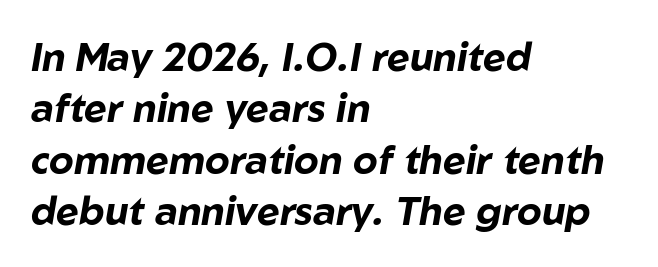
Q: Is the text bold? A: Yes.
Q: Is the text italic (slanted)? A: Yes, it leans right by about 10 degrees.
Q: Is the text underlined? A: No.
Q: How is the paragraph aligned? A: Left-aligned.
Q: Is the spacing between letters normal or unusually wide? A: Normal.
Q: Is the spacing between lines tight, normal or loose? A: Normal.
Q: Width (condensed, normal, or wide)? A: Normal.
Q: Stroke contrast? A: Low.
Q: x-height? A: Medium.
Q: Monospaced? A: No.
